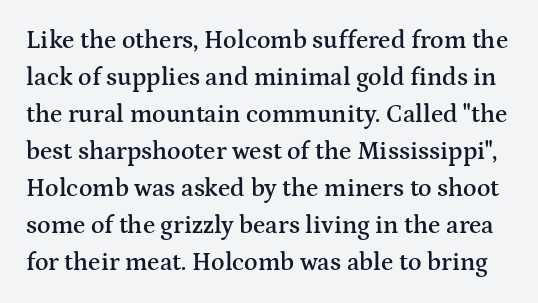
{"italic": "no", "bold": "semi", "underline": "no", "line_spacing": "normal", "line_spacing_ratio": 1.48, "letter_spacing": "normal", "letter_spacing_em": 0.0, "glyph_px": 25}
